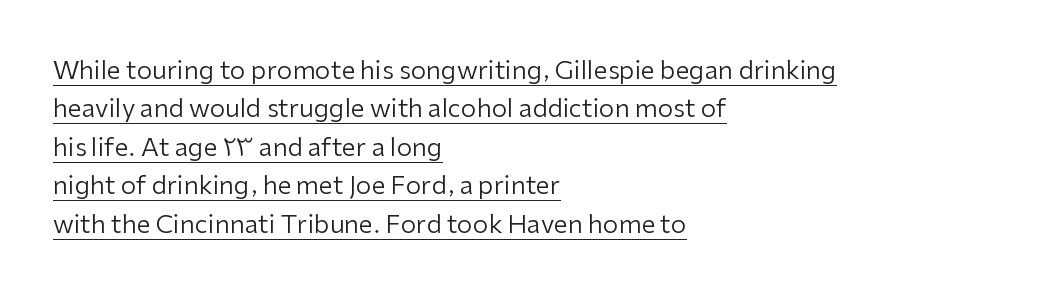
{"italic": "no", "bold": "no", "underline": "yes", "align": "left", "line_spacing": "normal", "line_spacing_ratio": 1.54, "letter_spacing": "normal", "letter_spacing_em": 0.0, "glyph_px": 25}
